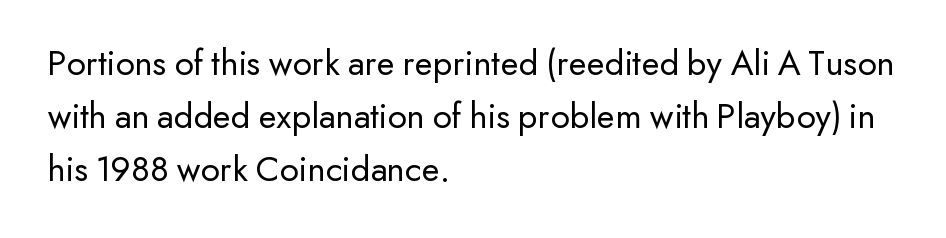
The rendering uses natural spacing where letterforms have individual widths. Decoration check: the copy has no underline. Weight: not bold — regular or lighter. There is no visible air inserted between adjacent glyphs. The letters carry no serifs — their stems end cleanly without finishing strokes.
